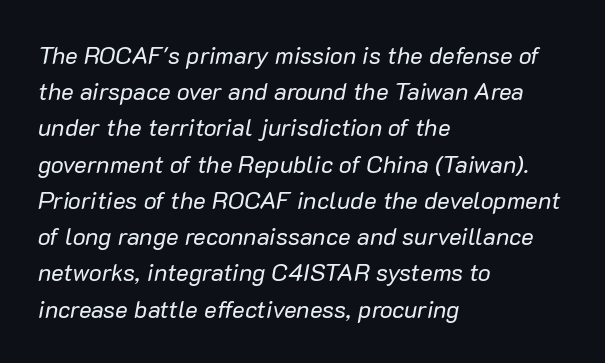
{"italic": "yes", "lean": "right", "slant_degrees": 10, "bold": "no", "underline": "no", "align": "left", "line_spacing": "normal", "line_spacing_ratio": 1.51, "letter_spacing": "normal", "letter_spacing_em": 0.0, "glyph_px": 24}
